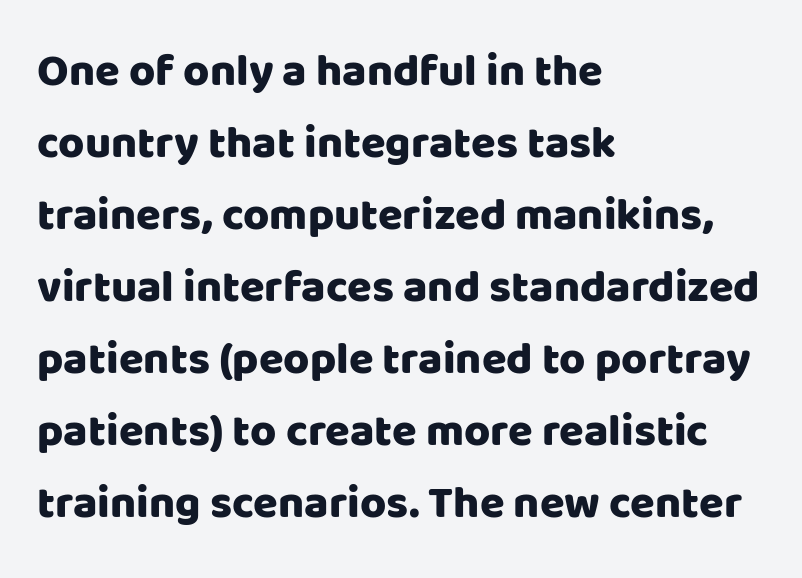
The image shows 45 px sans-serif type, upright; set left-aligned, normal line spacing (1.6x), normal letter spacing, not underlined; low stroke contrast and a large x-height.
